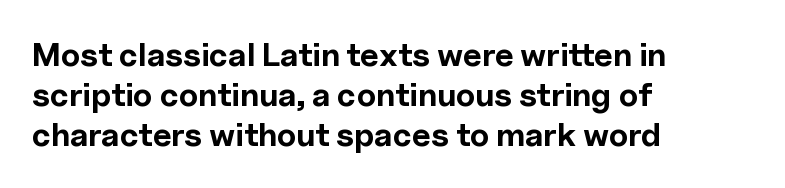
Q: Is the text bold? A: Yes.
Q: Is the text italic (slanted)? A: No, it is upright.
Q: Is the typeface a serif or a sans-serif typeface? A: Sans-serif.
Q: Is the text underlined? A: No.
Q: How is the paragraph aligned? A: Left-aligned.
Q: Is the spacing between letters normal or unusually wide? A: Normal.
Q: Width (condensed, normal, or wide)? A: Normal.
Q: x-height? A: Medium.
Q: Monospaced? A: No.
